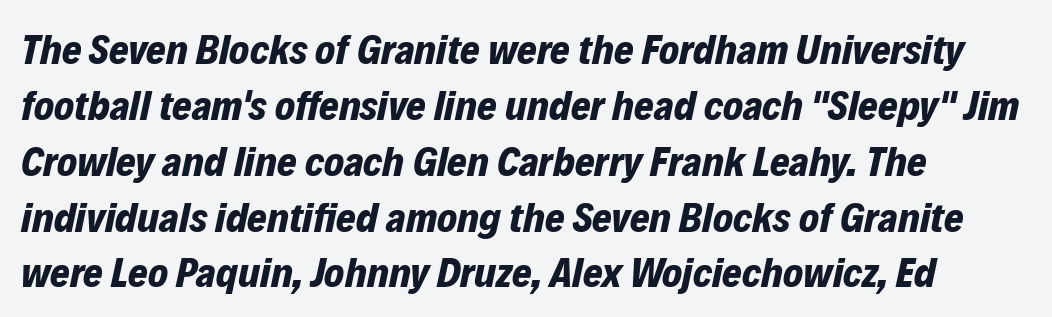
The image shows 42 px bold type, italic (leaning right); set left-aligned, normal line spacing (1.33x), normal letter spacing, not underlined; low stroke contrast and a medium x-height.
